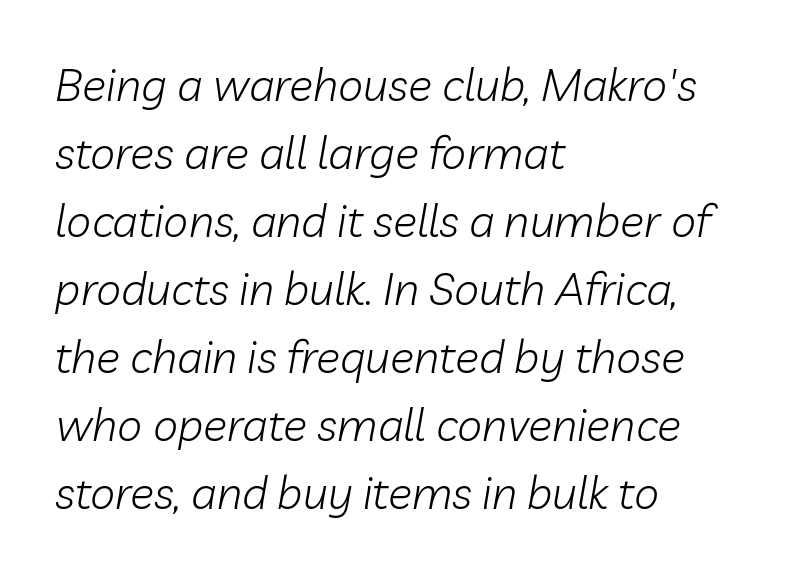
Bare-footed words on every line. A quiet, ordinary-to-light weight characterises the typeface. Caption: multi-line text, flush left, ragged right. Rendered with sloped, italic letterforms. The vertical gap from one line to the next is medium.
